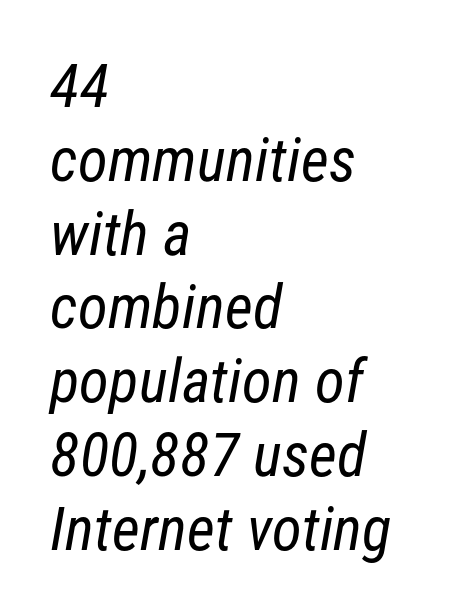
The image shows 61 px regular-weight, condensed sans-serif type; set left-aligned, line spacing 1.21x, normal letter spacing, not underlined; low stroke contrast and a medium x-height.
